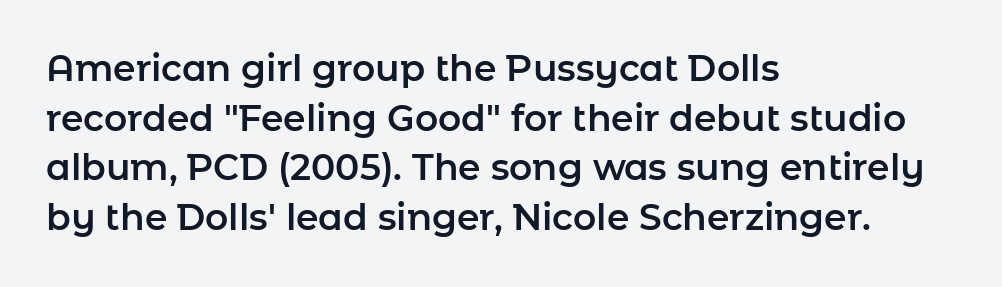
{"serif": "no", "italic": "no", "width": "normal", "stroke_contrast": "low", "x_height": "medium", "monospaced": "no", "underline": "no", "align": "left", "line_spacing": "normal", "line_spacing_ratio": 1.38, "letter_spacing": "normal", "letter_spacing_em": 0.0, "glyph_px": 36}
